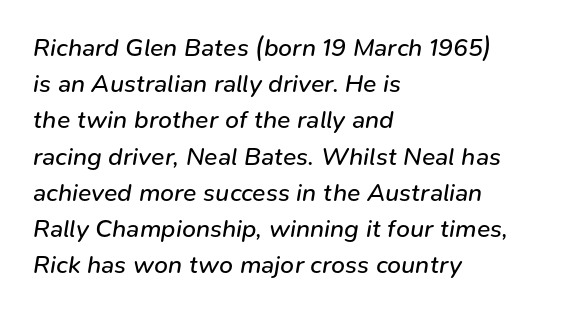
{"italic": "yes", "lean": "right", "slant_degrees": 9, "bold": "no", "underline": "no", "align": "left", "line_spacing": "normal", "line_spacing_ratio": 1.45, "letter_spacing": "normal", "letter_spacing_em": 0.0, "glyph_px": 25}
